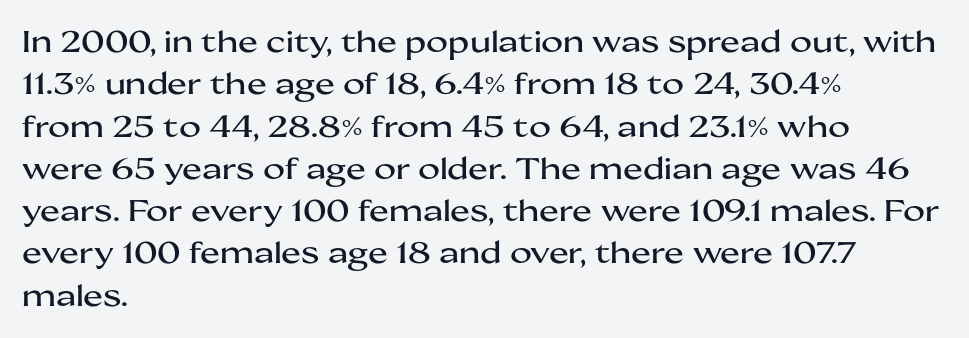
The image shows 30 px wide type, upright; set left-aligned, normal line spacing (1.41x), normal letter spacing, not underlined; medium stroke contrast and a medium x-height.
